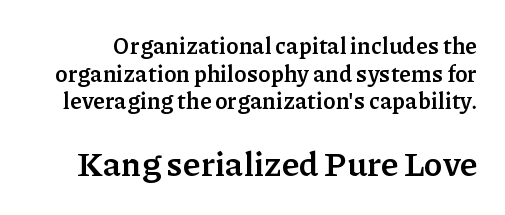
Classification — serif. Italic? Not at all — the glyphs are vertical. The rendering uses a bold face; every stroke is thick and dark. A student would notice the bottom passage is typeset larger than what precedes it. The type is set solid horizontally, with unmodified tracking.
